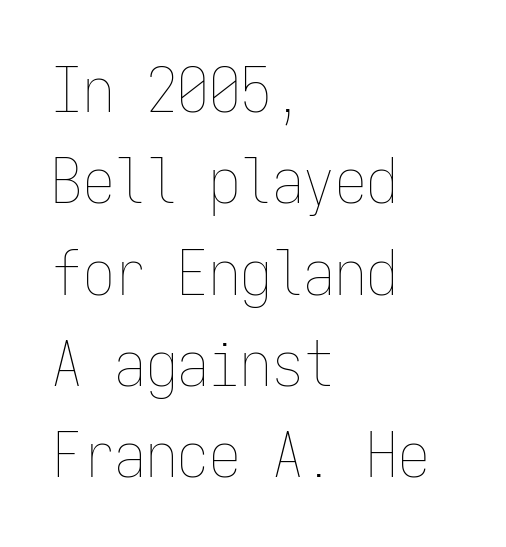
Q: Is the text bold? A: No.
Q: Is the text italic (slanted)? A: No, it is upright.
Q: Is the text underlined? A: No.
Q: How is the paragraph aligned? A: Left-aligned.
Q: Is the spacing between letters normal or unusually wide? A: Normal.
Q: Is the spacing between lines tight, normal or loose? A: Normal.
Q: Width (condensed, normal, or wide)? A: Condensed.
Q: Stroke contrast? A: Low.
Q: x-height? A: Medium.
Q: Monospaced? A: Yes.
